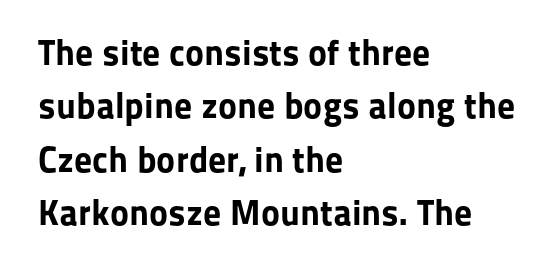
Caption: bold face, heavy strokes. Quick note: not italic, upright. Each letter keeps its own natural width here, so spacing adapts to shape. The zone under the glyphs is completely vacant. Horizontal bands of white between lines are of average thickness. You could call the tracking neutral — neither tight nor loose.
